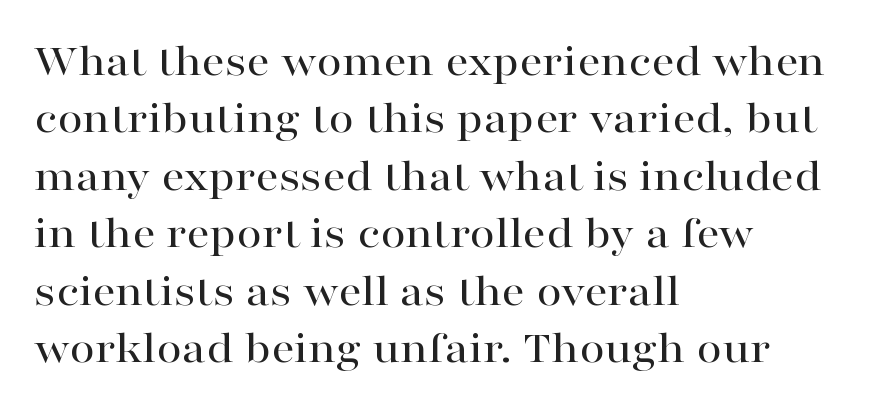
Q: Is the text italic (slanted)? A: No, it is upright.
Q: Is the typeface a serif or a sans-serif typeface? A: Serif.
Q: Is the text underlined? A: No.
Q: How is the paragraph aligned? A: Left-aligned.
Q: Is the spacing between letters normal or unusually wide? A: Normal.
Q: Is the spacing between lines tight, normal or loose? A: Normal.
Q: Width (condensed, normal, or wide)? A: Wide.
Q: Stroke contrast? A: High.
Q: x-height? A: Medium.
Q: Monospaced? A: No.
